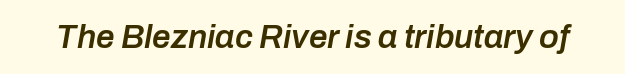
Emphasis by weight is partial: semibold. The gap between lines stays unmarked. The axis of the letterforms is tilted away from vertical. Here the designer chose a conventional face with non-uniform glyph widths. What stands out about the letter spacing? Nothing — it is the standard amount.
